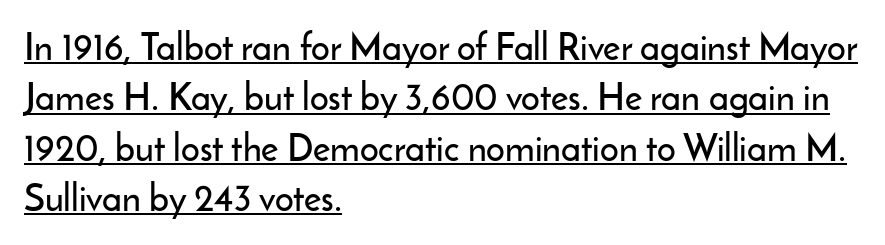
The image shows 37 px sans-serif type, upright; set left-aligned, normal line spacing (1.36x), normal letter spacing, underlined; low stroke contrast and a small x-height.
